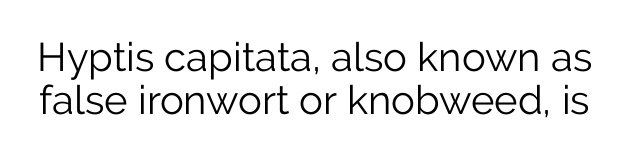
Ink coverage per letter is moderate at most. Leading: reduced. The foot of each line stays bare and open. Posture: vertical. Between one letter and the next there's only the usual sliver of space.
